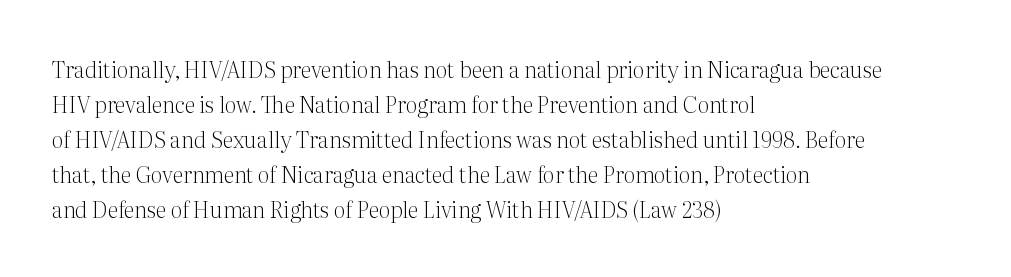
Every stem runs plumb, perpendicular to the baseline. Ink coverage per letter is moderate at most. Does extra space separate the letters? No, they use regular spacing. Line starts are locked; line ends wander. If you measured baseline to baseline, you'd find a middling distance.
